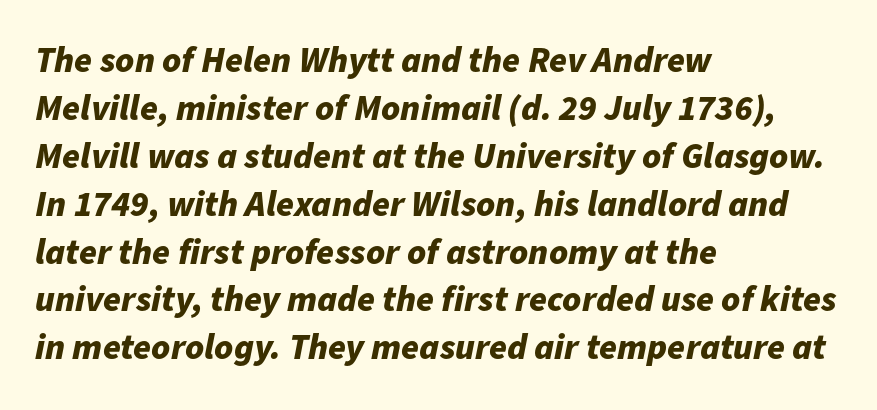
The image shows 36 px bold type, italic (leaning right); set left-aligned, normal line spacing (1.33x), normal letter spacing, not underlined; low stroke contrast and a medium x-height.
